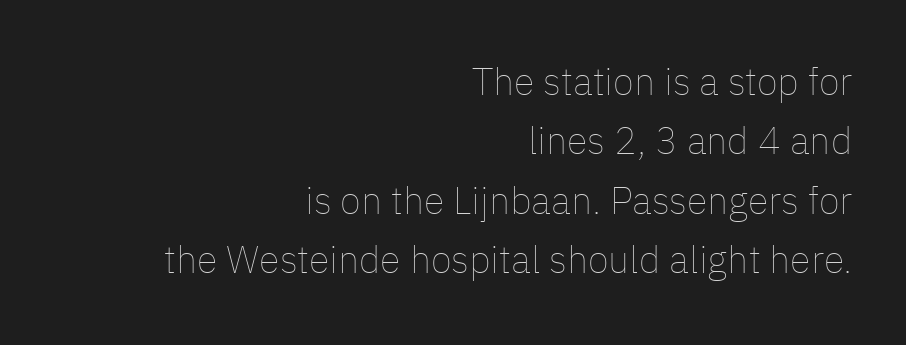
The image shows 38 px thin type, upright; set right-aligned, normal line spacing (1.56x), normal letter spacing, not underlined; low stroke contrast and a medium x-height.
